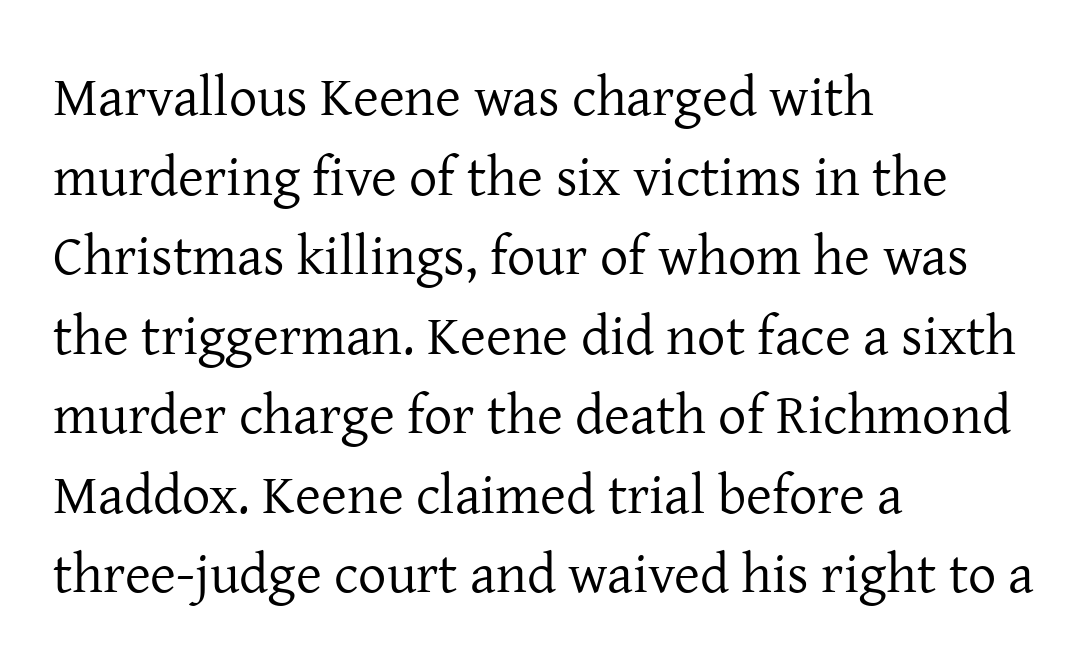
The image shows 56 px regular-weight serif type, upright; set left-aligned, normal line spacing (1.42x), normal letter spacing, not underlined; low stroke contrast and a medium x-height.
